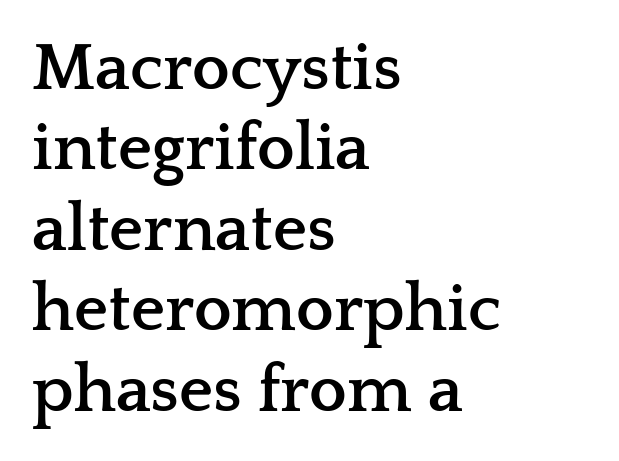
{"serif": "yes", "italic": "no", "bold": "yes", "weight": "semibold", "width": "wide", "stroke_contrast": "low", "x_height": "medium", "monospaced": "no", "underline": "no", "align": "left", "line_spacing_ratio": 1.2, "letter_spacing": "normal", "letter_spacing_em": 0.0, "glyph_px": 67}
